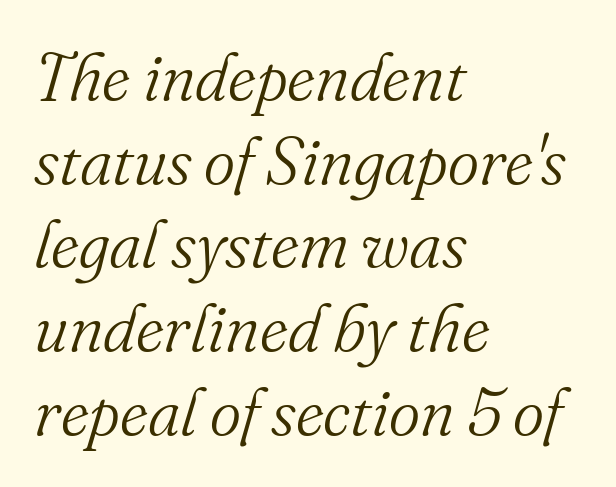
Compared with a typical body face, this is equally light or lighter still. What stands out about the letter spacing? Nothing — it is the standard amount. The rows are spaced the way most documents space them. Serifs: yes, visible at the terminals of the letterforms. Descenders hang freely into open space. Would a proofreader flag this as italicized? Yes.
